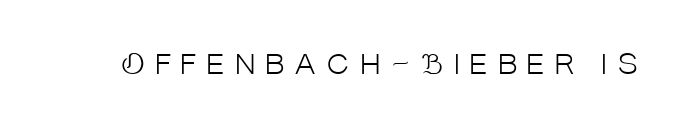
These glyphs show unthickened strokes, regular width or finer. Underlining? Definitely not there. Characters remain perfectly vertical along every line. Caption: expanded tracking, letters set apart.
